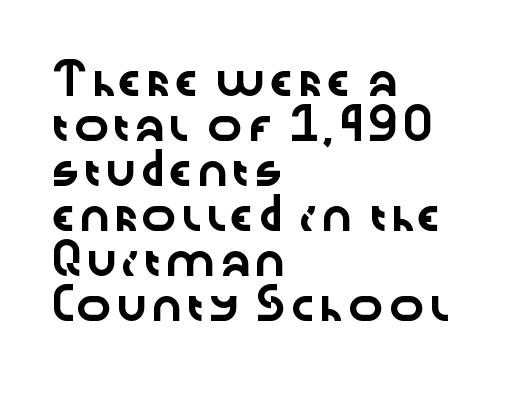
Q: Is the text italic (slanted)? A: No, it is upright.
Q: Is the typeface a serif or a sans-serif typeface? A: Sans-serif.
Q: Is the text underlined? A: No.
Q: How is the paragraph aligned? A: Left-aligned.
Q: Is the spacing between letters normal or unusually wide? A: Normal.
Q: Is the spacing between lines tight, normal or loose? A: Normal.
Q: Width (condensed, normal, or wide)? A: Wide.
Q: Stroke contrast? A: Low.
Q: x-height? A: Medium.
Q: Monospaced? A: No.
